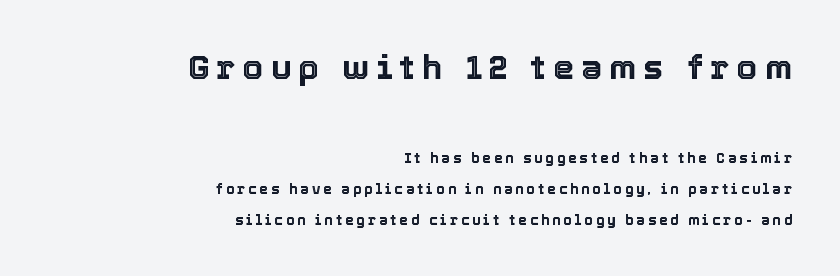
The passage shown is typed in a proportional face where columns would drift. Each word looks stretched out because of the extra space between its letters. The glyphs are unaccompanied by any horizontal stroke below them. Of the two passages, the one on top uses the larger point size.
